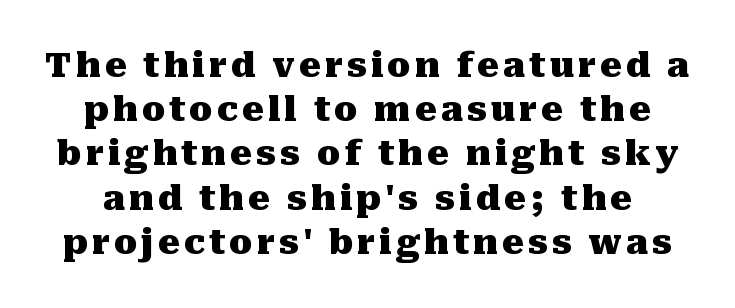
Honestly, the row spacing looks completely unremarkable. The strokes are fattened all the way to bold. The space directly below the letters is spotless. The type family on display is of the serif kind. Spacing verdict: proportional, widths tailored to each character.
